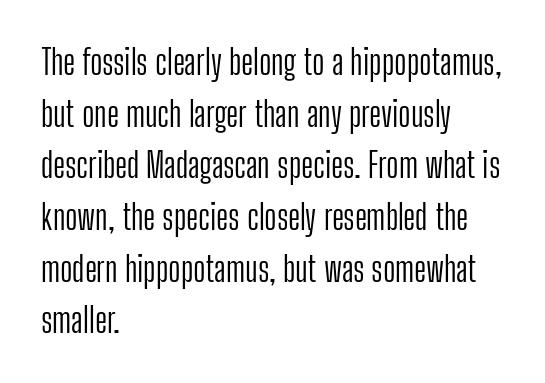
{"serif": "no", "italic": "no", "bold": "no", "weight": "light", "width": "condensed", "stroke_contrast": "low", "x_height": "medium", "monospaced": "no", "underline": "no", "align": "left", "line_spacing": "normal", "line_spacing_ratio": 1.52, "letter_spacing": "normal", "letter_spacing_em": 0.0, "glyph_px": 34}
